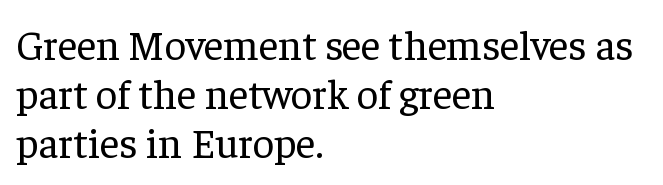
Does the copy run flush right? No — it runs flush left. Style check: upright. The area under the type is left untouched. Weight: in the light-to-regular range. Small tapered or slab feet sit at the stroke ends, so this counts as serif. Spacing verdict: proportional, widths tailored to each character.
